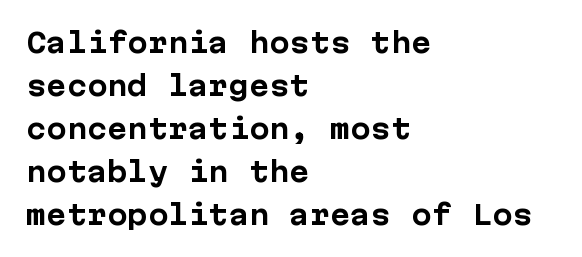
The image shows 27 px bold type, upright; set left-aligned, normal line spacing (1.59x), normal letter spacing, not underlined.
